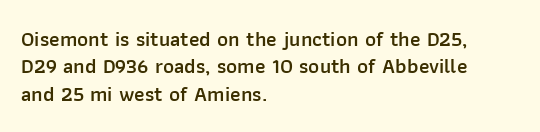
Line beginnings align vertically; line endings do not. Weight: semibold (demi). Tracking here is standard; glyphs follow each other at the usual distance. If you drew a line through each stem, it would be perfectly vertical. Has an underline been added? It has not.
